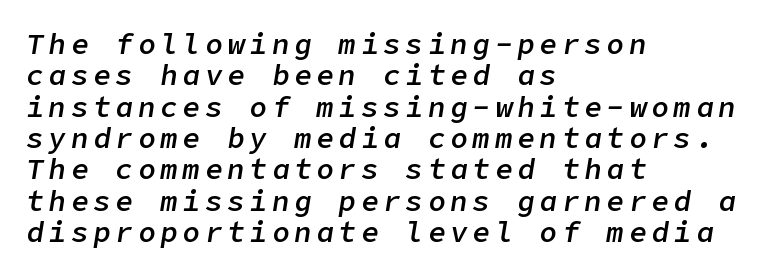
Q: Is the text bold? A: Semi-bold.
Q: Is the text italic (slanted)? A: Yes, it leans right by about 9 degrees.
Q: Is the text underlined? A: No.
Q: How is the paragraph aligned? A: Left-aligned.
Q: Is the spacing between lines tight, normal or loose? A: Tight.
Q: Width (condensed, normal, or wide)? A: Normal.
Q: Stroke contrast? A: Low.
Q: x-height? A: Medium.
